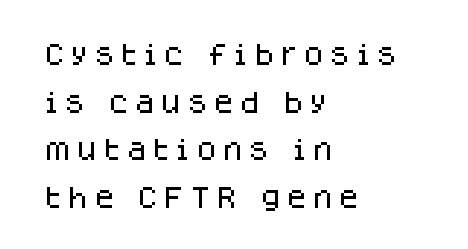
Line starts are locked; line ends wander. The space between consecutive lines is lavish. Someone cranked the tracking dial way up on this one. You can tell it's not italic because the verticals are truly vertical. Descender tails drop into unmarked territory.
